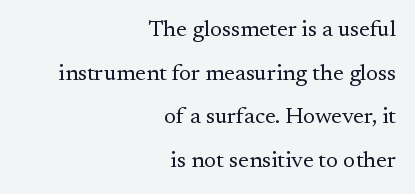
The image shows 23 px text type, upright; set right-aligned, loose line spacing (1.9x), normal letter spacing, not underlined.
